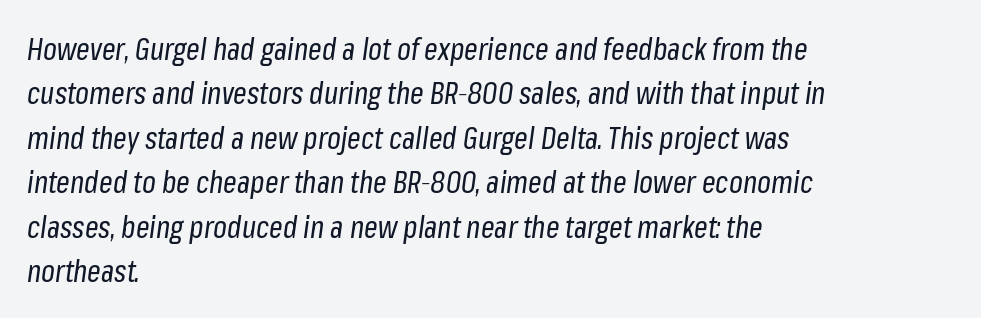
{"italic": "yes", "lean": "right", "slant_degrees": 8, "bold": "no", "weight": "regular", "width": "condensed", "stroke_contrast": "low", "x_height": "medium", "monospaced": "no", "underline": "no", "align": "left", "line_spacing": "normal", "line_spacing_ratio": 1.48, "letter_spacing": "normal", "letter_spacing_em": 0.0, "glyph_px": 30}
